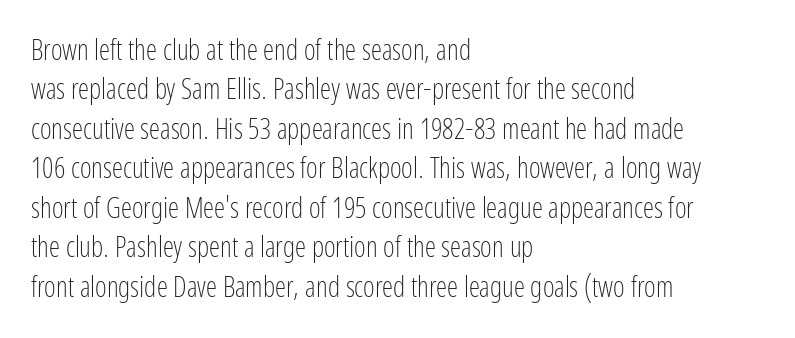
The image shows 28 px light, condensed sans-serif type, upright; set left-aligned, normal line spacing (1.41x), normal letter spacing, not underlined; low stroke contrast and a medium x-height.
